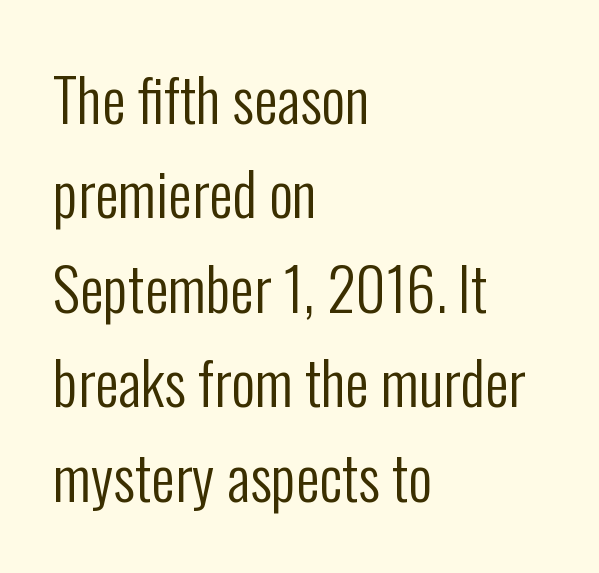
The image shows 59 px regular-weight, condensed sans-serif type, upright; set left-aligned, normal line spacing (1.6x), normal letter spacing, not underlined; low stroke contrast and a medium x-height.
